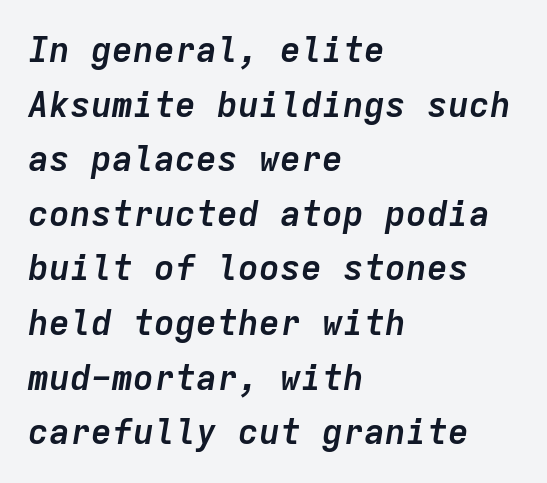
These lines stack with their left ends in a neat column. The type is set solid horizontally, with unmodified tracking. A full-strength bold gives these letters their thick strokes. The designer left line spacing at the default. The foot of each line stays bare and open. The rendering uses typewriter-style spacing with identical character cells.
